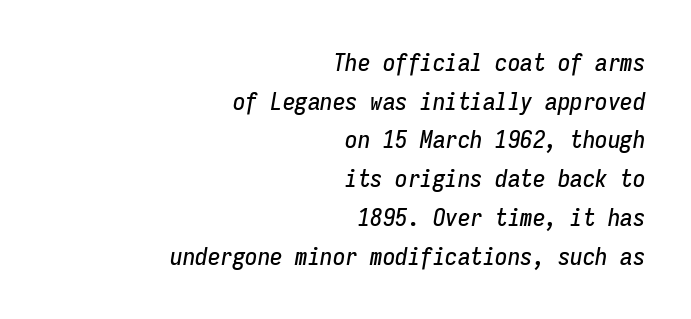
The passage shown has conventional tracking throughout. A flush-right, rag-left setting is used for this passage. Leading: standard. No word sits above an underline. The letters are slanted; this is an italic face.
